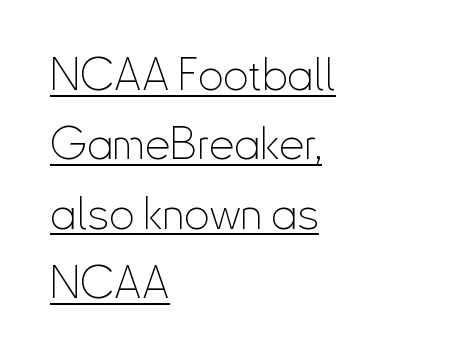
{"serif": "no", "italic": "no", "bold": "no", "weight": "thin", "width": "condensed", "stroke_contrast": "low", "x_height": "small", "monospaced": "no", "underline": "yes", "align": "left", "line_spacing": "normal", "line_spacing_ratio": 1.54, "letter_spacing": "normal", "letter_spacing_em": 0.0, "glyph_px": 45}
